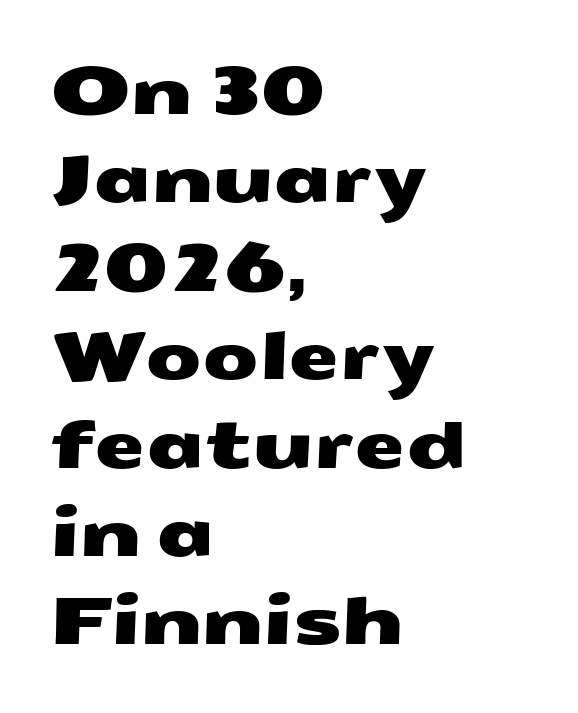
Anything drawn beneath the words? Only blank space. The text block is weighted toward the left margin, trailing off unevenly rightward. Reading down the column, the eye jumps a familiar distance to each next line. To sum up the face: it is a sans, with no serifs.
